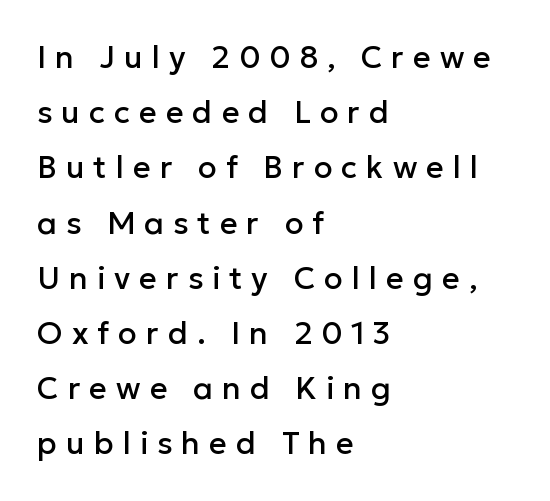
Q: Is the text italic (slanted)? A: No, it is upright.
Q: Is the typeface a serif or a sans-serif typeface? A: Sans-serif.
Q: Is the text underlined? A: No.
Q: How is the paragraph aligned? A: Left-aligned.
Q: Is the spacing between letters normal or unusually wide? A: Unusually wide.
Q: Width (condensed, normal, or wide)? A: Normal.
Q: Stroke contrast? A: Low.
Q: x-height? A: Medium.
Q: Monospaced? A: No.
